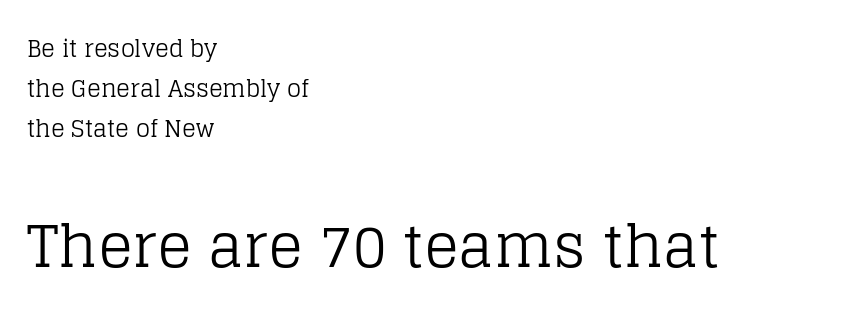
The image shows 58 px regular-weight serif type, upright; set left-aligned, line spacing 1.74x, normal letter spacing, not underlined; the second (bottom) block is 2.52x larger; low stroke contrast and a large x-height.
